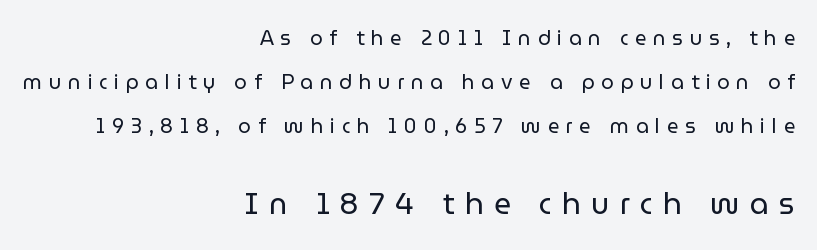
{"serif": "no", "italic": "no", "bold": "no", "weight": "regular", "width": "normal", "stroke_contrast": "low", "x_height": "medium", "monospaced": "no", "underline": "no", "align": "right", "line_spacing": "loose", "line_spacing_ratio": 2.21, "letter_spacing": "wide", "letter_spacing_em": 0.34, "larger_block": "second", "size_ratio": 1.5, "glyph_px": 30}
